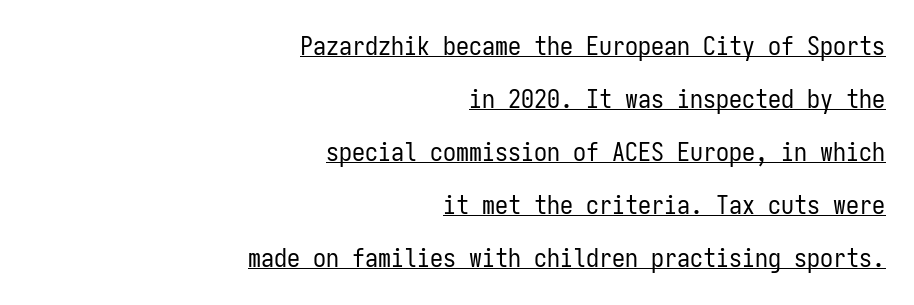
Q: Is the text bold? A: No.
Q: Is the text italic (slanted)? A: No, it is upright.
Q: Is the text underlined? A: Yes.
Q: How is the paragraph aligned? A: Right-aligned.
Q: Is the spacing between letters normal or unusually wide? A: Normal.
Q: Is the spacing between lines tight, normal or loose? A: Loose.
